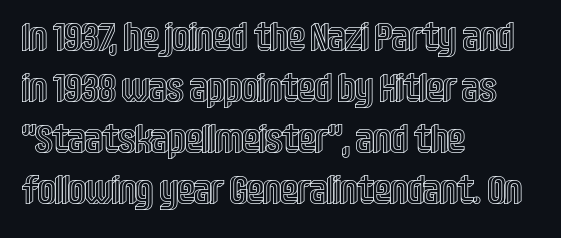
Q: Is the text italic (slanted)? A: No, it is upright.
Q: Is the text underlined? A: No.
Q: How is the paragraph aligned? A: Left-aligned.
Q: Is the spacing between letters normal or unusually wide? A: Normal.
Q: Is the spacing between lines tight, normal or loose? A: Normal.
Q: Width (condensed, normal, or wide)? A: Condensed.
Q: x-height? A: Large.
Q: Monospaced? A: No.
